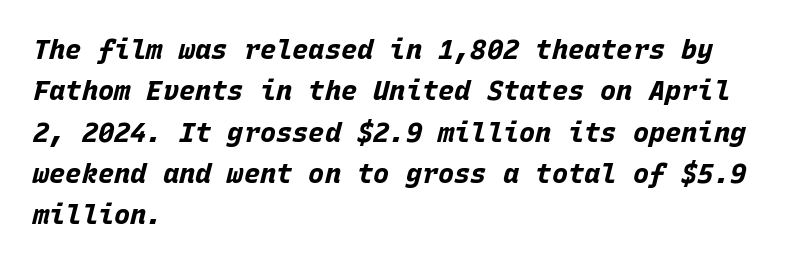
{"italic": "yes", "lean": "right", "slant_degrees": 15, "bold": "yes", "underline": "no", "align": "left", "line_spacing": "normal", "line_spacing_ratio": 1.53, "letter_spacing": "normal", "letter_spacing_em": 0.0, "glyph_px": 27}
